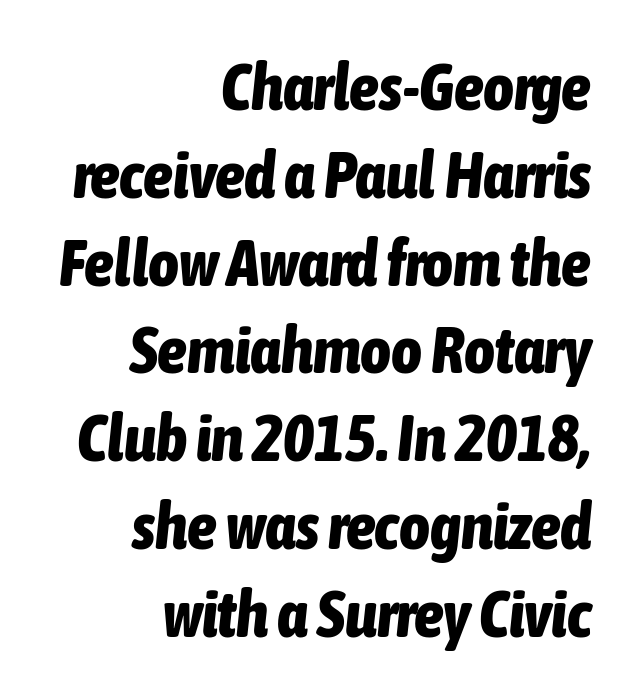
Q: Is the text bold? A: Yes.
Q: Is the text italic (slanted)? A: Yes, it leans right by about 6 degrees.
Q: Is the text underlined? A: No.
Q: How is the paragraph aligned? A: Right-aligned.
Q: Is the spacing between letters normal or unusually wide? A: Normal.
Q: Is the spacing between lines tight, normal or loose? A: Normal.
Q: Width (condensed, normal, or wide)? A: Condensed.
Q: Stroke contrast? A: Low.
Q: x-height? A: Medium.
Q: Monospaced? A: No.
